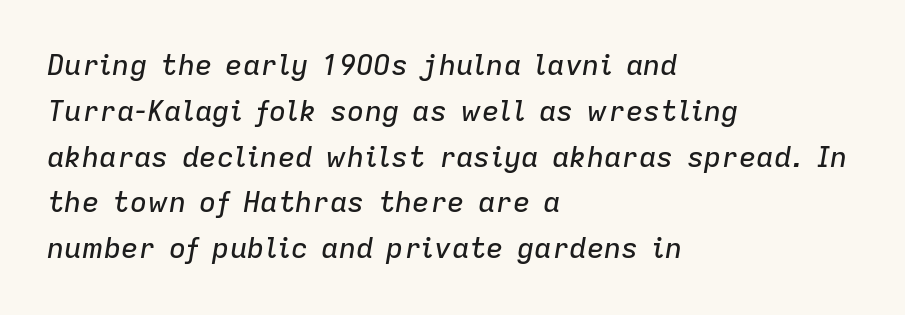
The passage shown is typed in a proportional face where columns would drift. This rendering uses left alignment, leaving the right contour irregular. In terms of leading, this rendering sits right in the middle. Clear beneath every line of the passage.
